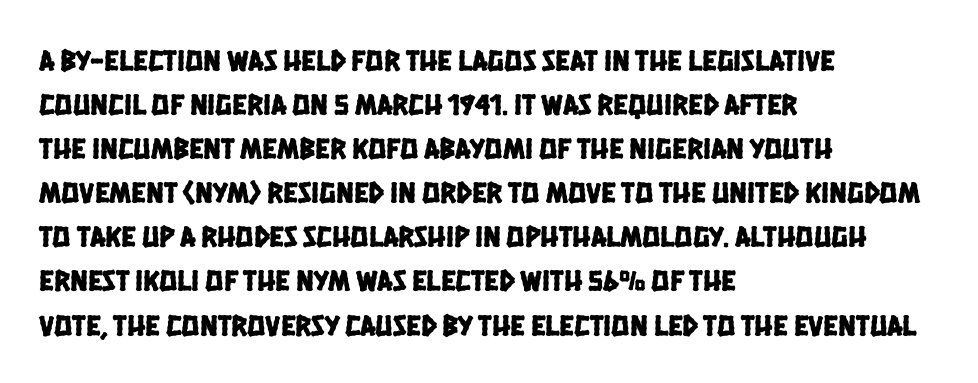
Q: Is the typeface a serif or a sans-serif typeface? A: Sans-serif.
Q: Is the text underlined? A: No.
Q: How is the paragraph aligned? A: Left-aligned.
Q: Is the spacing between letters normal or unusually wide? A: Normal.
Q: Is the spacing between lines tight, normal or loose? A: Normal.
Q: Width (condensed, normal, or wide)? A: Condensed.
Q: Stroke contrast? A: Low.
Q: x-height? A: Large.
Q: Monospaced? A: No.
